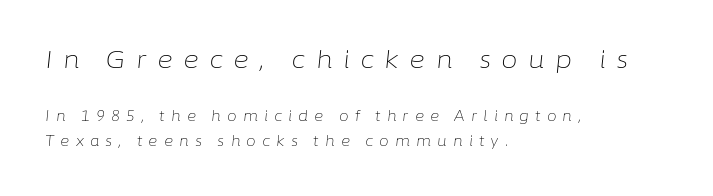
Q: Is the text bold? A: No.
Q: Is the text italic (slanted)? A: Yes, it leans right by about 6 degrees.
Q: Is the text underlined? A: No.
Q: How is the paragraph aligned? A: Left-aligned.
Q: Is the spacing between letters normal or unusually wide? A: Unusually wide.
Q: Which block of text is set in a larger size, the first (top) or the second (bottom)? A: The first (top) one.
